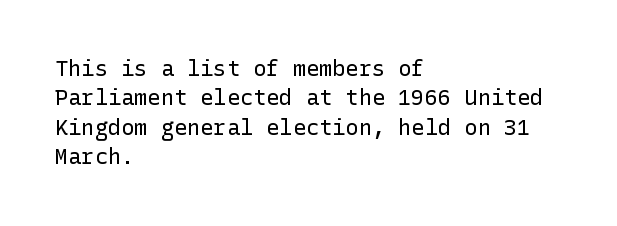
Q: Is the text bold? A: No.
Q: Is the text italic (slanted)? A: No, it is upright.
Q: Is the text underlined? A: No.
Q: How is the paragraph aligned? A: Left-aligned.
Q: Is the spacing between letters normal or unusually wide? A: Normal.
Q: Is the spacing between lines tight, normal or loose? A: Normal.
